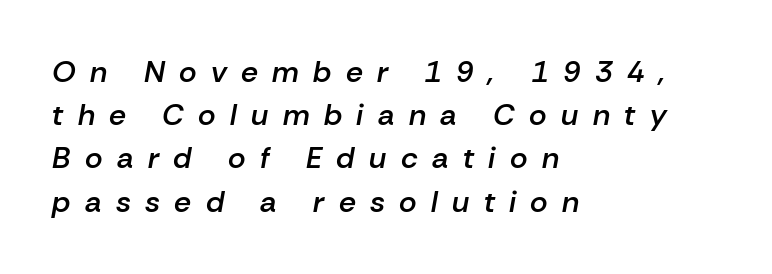
{"italic": "yes", "lean": "right", "slant_degrees": 10, "bold": "semi", "weight": "semibold", "width": "normal", "stroke_contrast": "low", "x_height": "medium", "monospaced": "no", "underline": "no", "align": "left", "line_spacing": "normal", "line_spacing_ratio": 1.44, "letter_spacing": "wide", "letter_spacing_em": 0.48, "glyph_px": 30}
